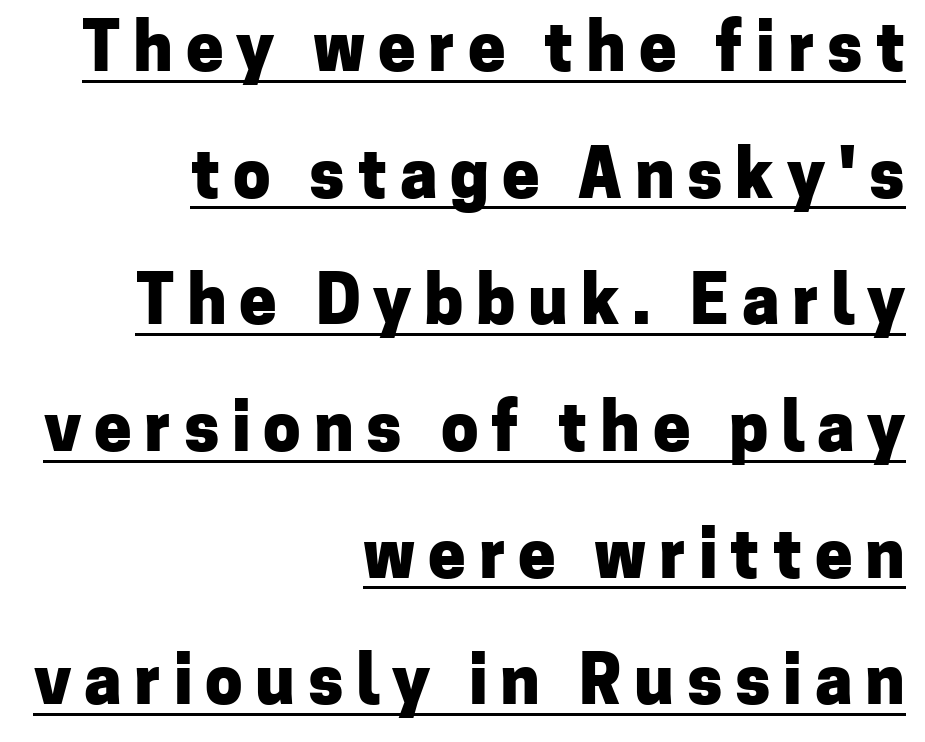
What kind of face is this? One without serifs — a sans. The typesetter has applied underlining to the passage shown. All the whitespace from short lines collects on the left. The font is running at its bold setting. Character widths vary here, with narrow letters taking less room than wide ones.
